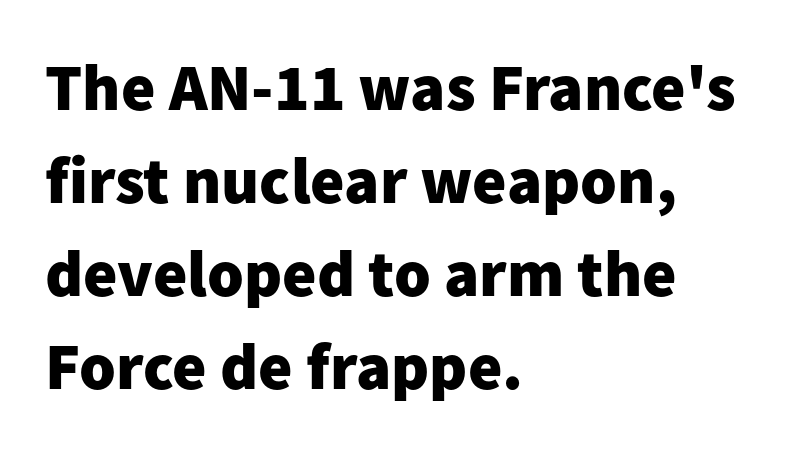
Typographically, this falls in the sans-serif category. Does extra space separate the letters? No, they use regular spacing. Is the type bold? Yes — the strokes are clearly thick and heavy. Where is the straight margin? On the left.
